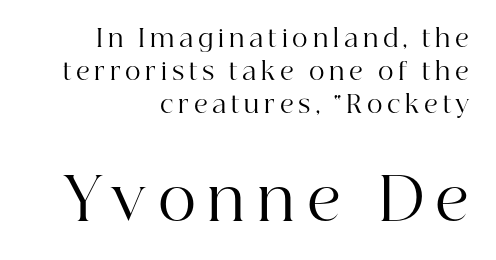
Clear beneath every line of the passage. The passage shown has open, widely tracked lettering throughout. Tall strokes in this sample are plumb rather than angled. The letters advance in unequal steps, a hallmark of proportional type. Which of the two is more prominent by size? The second, at the bottom. Font category for this specimen: serif.
